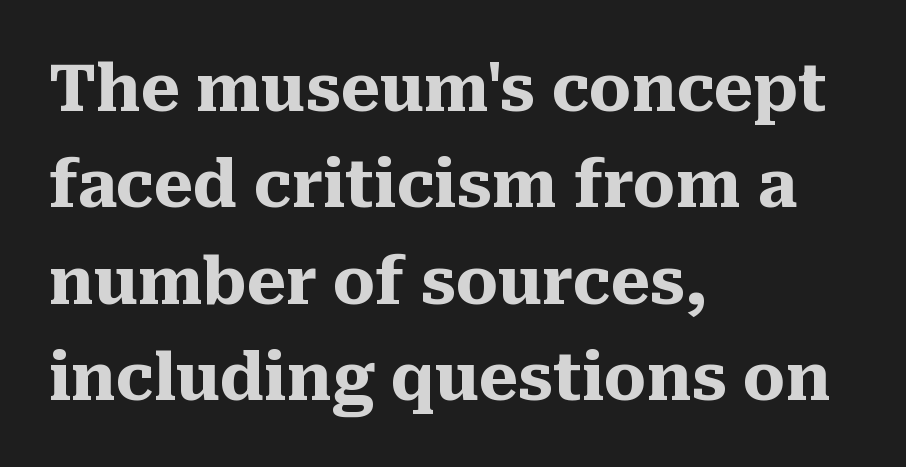
Beneath every word, the page is bare. The passage shown is typed in a proportional face where columns would drift. Observe the serifs anchoring each vertical stroke in this sample. Quick note: not italic, upright. Does the copy run flush right? No — it runs flush left. Leading matches the norm, producing a regular column.
